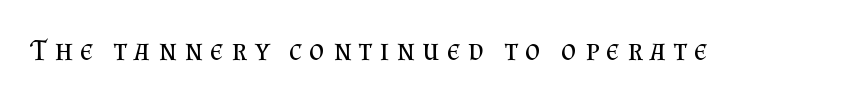
The letters look calm and open, with moderate or lighter stems. Old-style or modern, the face here clearly has serifs. Students, note that the glyphs here are deliberately spaced far apart. Upright lettering throughout. Clear beneath every line of the passage.
